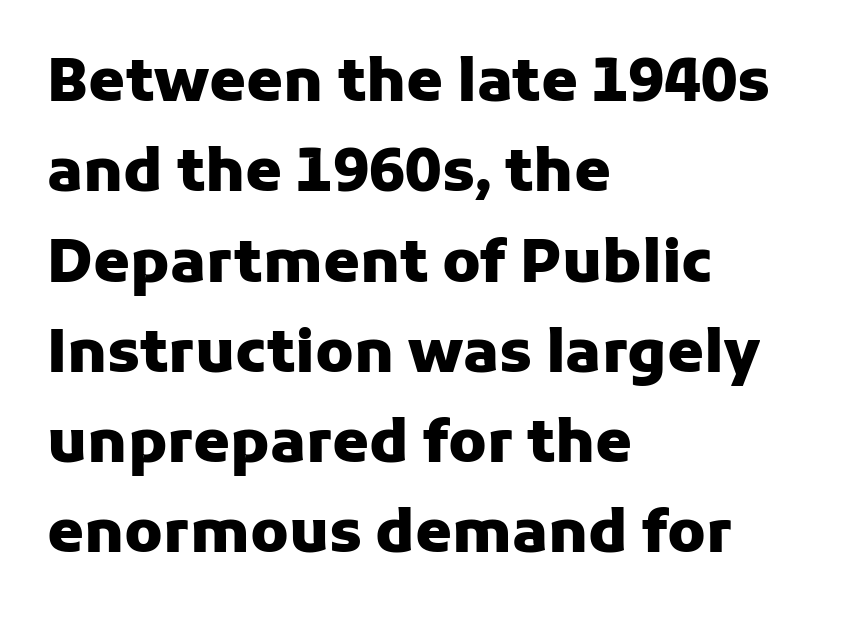
The font family rendered here belongs to the sans-serif group. The rendering anchors every line to the left-hand side. Think of a printed novel: that variable character pitch is what you see here. Heavy, bold letterforms.
